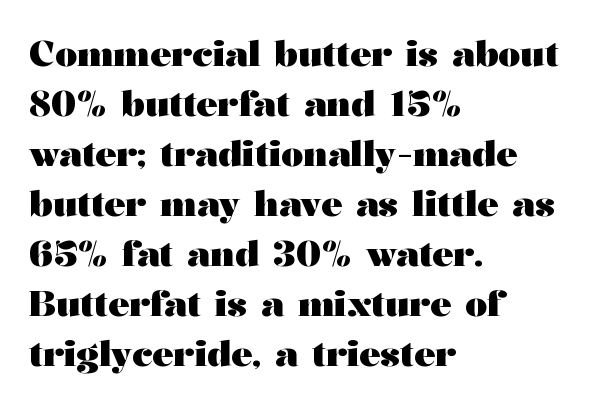
Ordinary non-slanted type is in use. These lines sit exactly where default settings would place them. Note the varied advance widths — an 'i' is clearly narrower than an 'm'. The font is running at its bold setting. These lines are set flush left with a ragged right edge. Short note: letters normally spaced.
